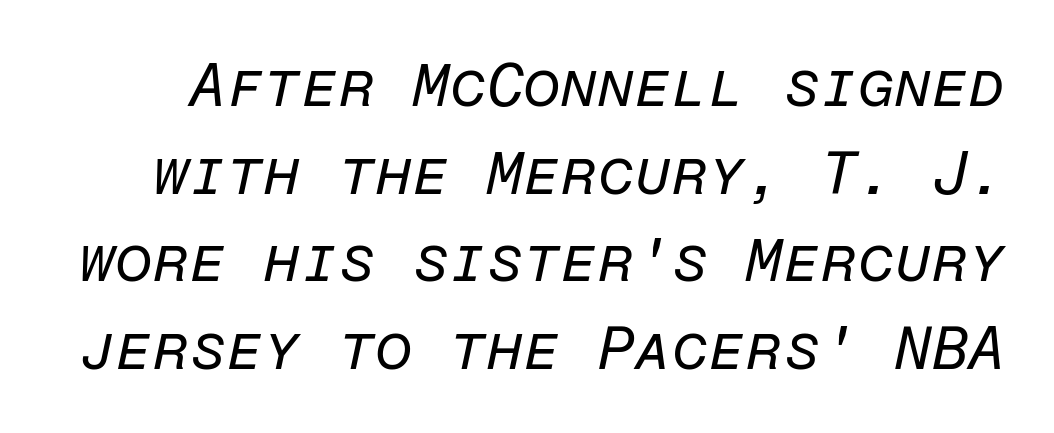
One glance says typical: line gaps are just what's usual. Every character here occupies the same horizontal width, giving the sample a typewriter-like rhythm. Nobody drew a line under any word here. Unbolded letterforms with no extra heft. Italic? Definitely — the glyphs are oblique.
